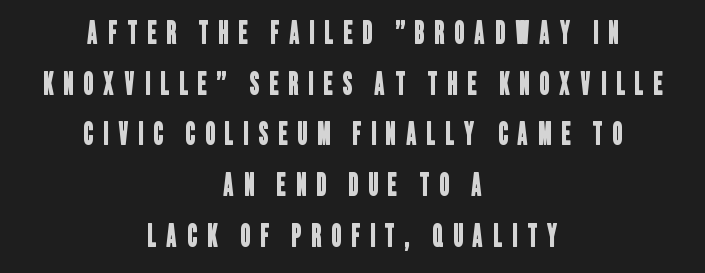
{"serif": "no", "width": "condensed", "stroke_contrast": "low", "x_height": "large", "monospaced": "no", "underline": "no", "align": "center", "line_spacing": "normal", "line_spacing_ratio": 1.69, "letter_spacing": "wide", "letter_spacing_em": 0.34, "glyph_px": 30}
